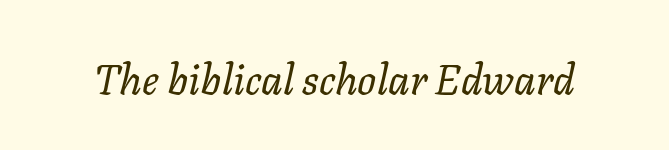
Words appear dense and cohesive because spacing is normal. Beneath every word, the page is bare. The glyphs look as if they've been sheared to an angle. Stems here are at most as thick as an everyday book face. Here the designer chose a conventional face with non-uniform glyph widths.
